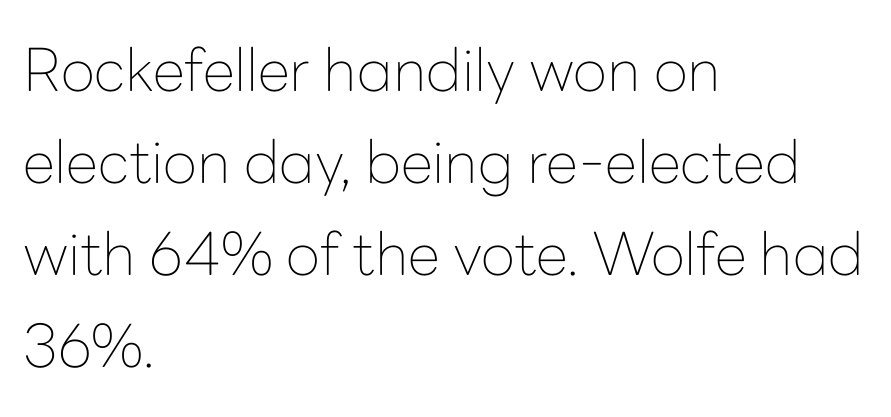
The image shows 59 px thin sans-serif type, upright; set left-aligned, normal line spacing (1.56x), normal letter spacing, not underlined; low stroke contrast and a medium x-height.
